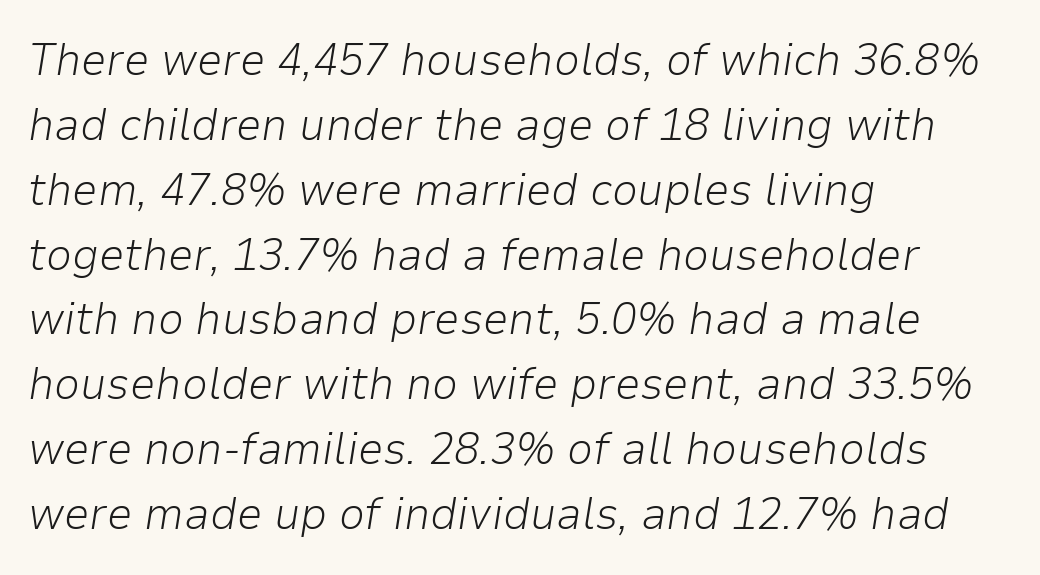
Q: Is the text bold? A: No.
Q: Is the text italic (slanted)? A: Yes, it leans right by about 9 degrees.
Q: Is the text underlined? A: No.
Q: How is the paragraph aligned? A: Left-aligned.
Q: Is the spacing between letters normal or unusually wide? A: Normal.
Q: Is the spacing between lines tight, normal or loose? A: Normal.
Q: Width (condensed, normal, or wide)? A: Normal.
Q: Stroke contrast? A: Low.
Q: x-height? A: Medium.
Q: Monospaced? A: No.
